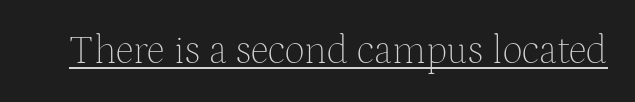
Q: Is the text bold? A: No.
Q: Is the text italic (slanted)? A: No, it is upright.
Q: Is the typeface a serif or a sans-serif typeface? A: Serif.
Q: Is the text underlined? A: Yes.
Q: Is the spacing between letters normal or unusually wide? A: Normal.
Q: Width (condensed, normal, or wide)? A: Normal.
Q: Stroke contrast? A: Medium.
Q: x-height? A: Medium.
Q: Monospaced? A: No.
